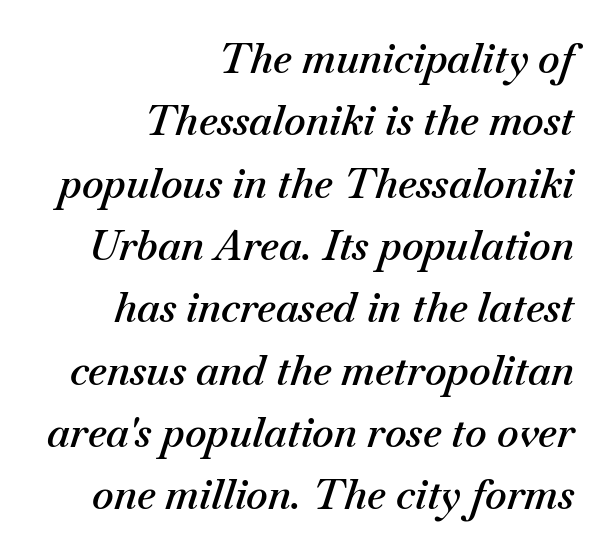
Tall strokes in this sample are angled rather than plumb. Proportional: the letters do not fall into vertical columns. The space directly below the letters is spotless. Students, observe: this is what conventionally led text looks like.
